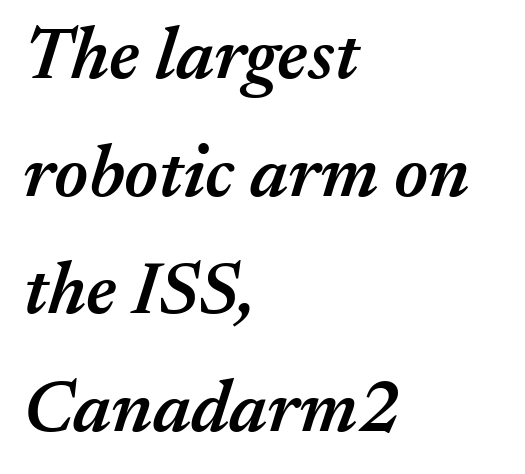
A typesetter would call this proportional, since set widths differ per character. In terms of leading, this rendering sits right in the middle. The typesetter chose a ragged-right arrangement here. Students, this is semibold: more ink than regular, less than bold.
